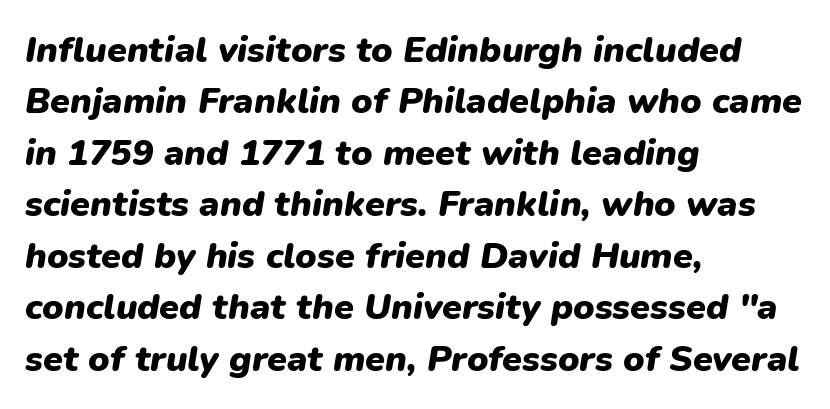
Q: Is the text bold? A: Yes.
Q: Is the text italic (slanted)? A: Yes, it leans right by about 9 degrees.
Q: Is the text underlined? A: No.
Q: How is the paragraph aligned? A: Left-aligned.
Q: Is the spacing between letters normal or unusually wide? A: Normal.
Q: Is the spacing between lines tight, normal or loose? A: Normal.
Q: Width (condensed, normal, or wide)? A: Normal.
Q: Stroke contrast? A: Low.
Q: x-height? A: Medium.
Q: Monospaced? A: No.
